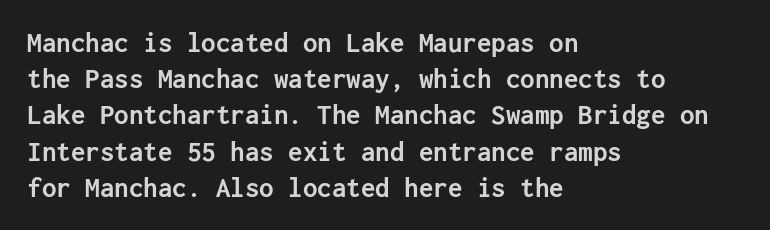
The image shows 29 px semibold sans-serif type, upright; set left-aligned, normal line spacing (1.25x), normal letter spacing, not underlined; low stroke contrast and a medium x-height.
